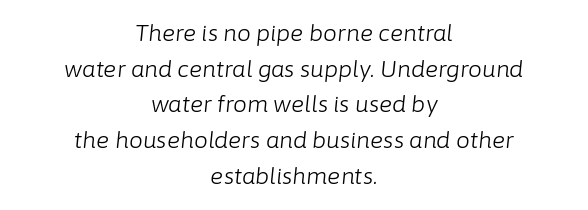
The image shows 22 px text type, italic (leaning right); set centered, normal line spacing (1.62x), normal letter spacing, not underlined.
